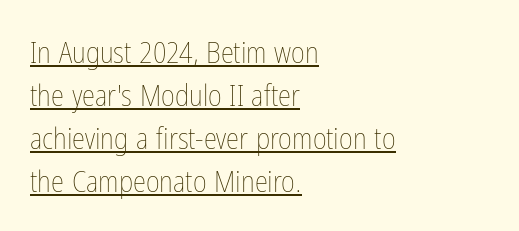
The image shows 30 px thin, condensed type, upright; set left-aligned, normal line spacing (1.43x), normal letter spacing, underlined; low stroke contrast and a medium x-height.
